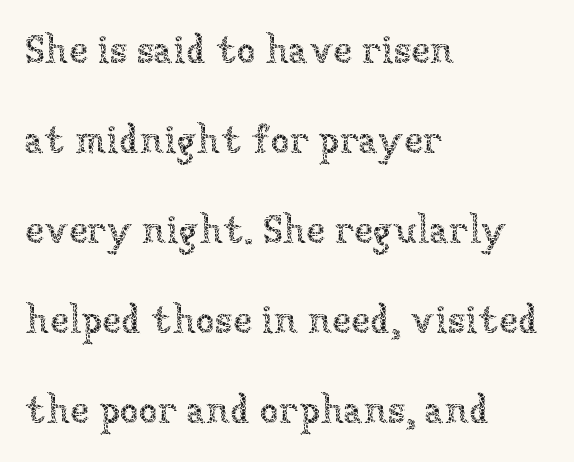
Interline gaps are noticeably wide in this sample. Do the characters align in a grid? No, the font is proportional. Bare-footed words on every line. The paragraph has a hard left edge and a soft right edge.
